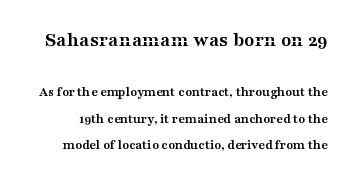
Q: Is the text bold? A: Yes.
Q: Is the text italic (slanted)? A: No, it is upright.
Q: Is the text underlined? A: No.
Q: Is the spacing between letters normal or unusually wide? A: Normal.
Q: Which block of text is set in a larger size, the first (top) or the second (bottom)? A: The first (top) one.
